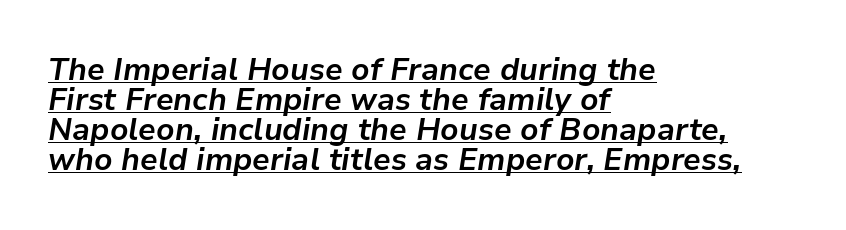
Q: Is the text bold? A: Yes.
Q: Is the text italic (slanted)? A: Yes, it leans right by about 9 degrees.
Q: Is the text underlined? A: Yes.
Q: How is the paragraph aligned? A: Left-aligned.
Q: Is the spacing between letters normal or unusually wide? A: Normal.
Q: Is the spacing between lines tight, normal or loose? A: Tight.
Q: Width (condensed, normal, or wide)? A: Normal.
Q: Stroke contrast? A: Low.
Q: x-height? A: Medium.
Q: Monospaced? A: No.
